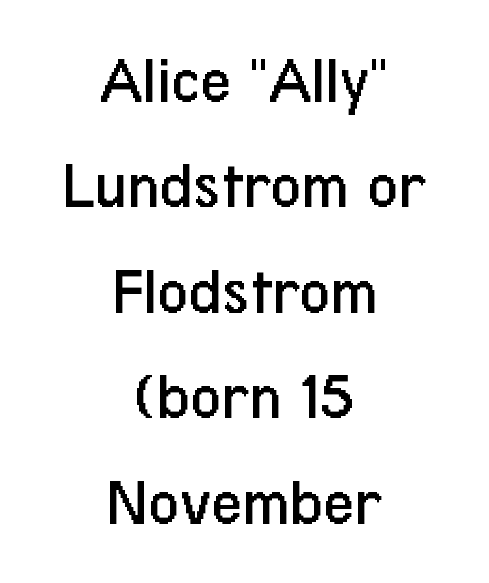
The image shows 68 px regular-weight, condensed sans-serif type, upright; set centered, normal line spacing (1.55x), normal letter spacing, not underlined; low stroke contrast and a medium x-height.
